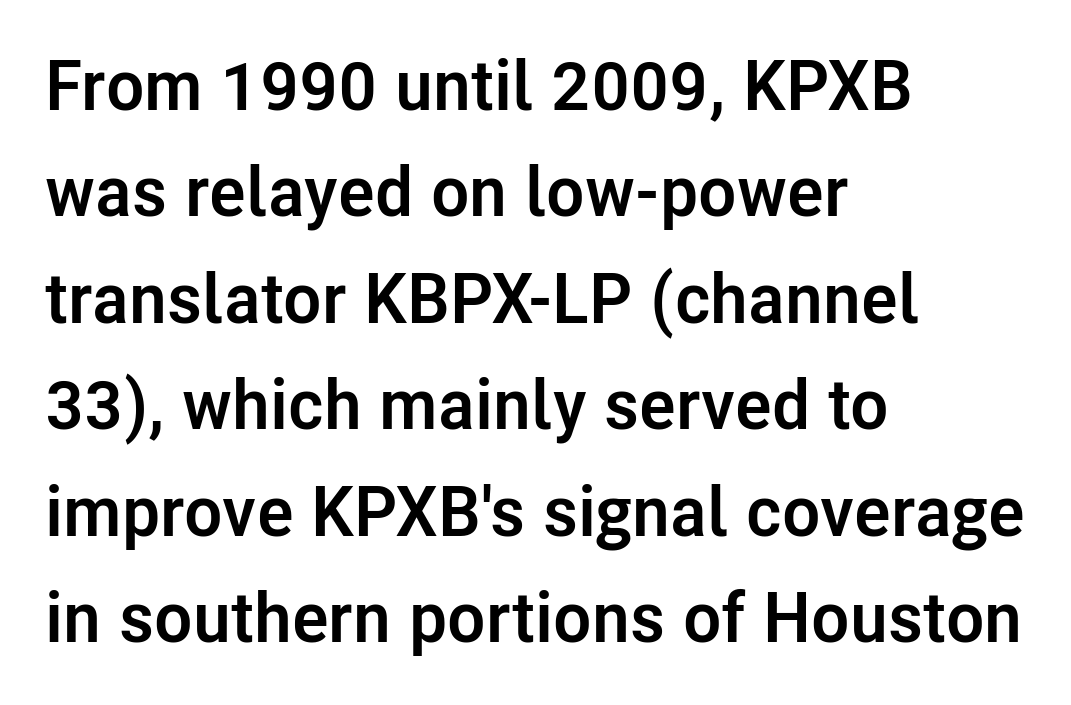
The image shows 70 px semibold sans-serif type, upright; set left-aligned, normal line spacing (1.52x), normal letter spacing, not underlined; low stroke contrast and a medium x-height.
